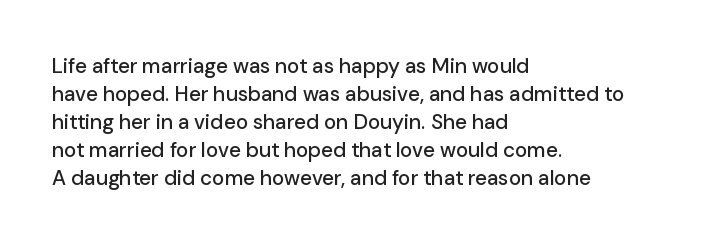
{"italic": "no", "underline": "no", "align": "left", "line_spacing": "normal", "line_spacing_ratio": 1.33, "letter_spacing": "normal", "letter_spacing_em": 0.0, "glyph_px": 21}
